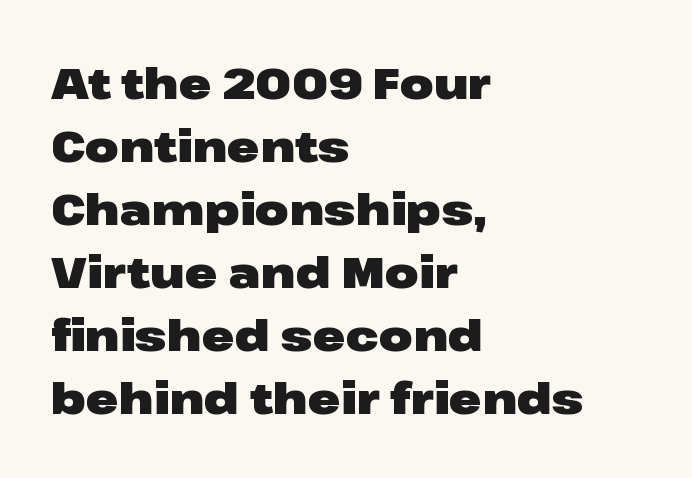
{"serif": "no", "italic": "no", "bold": "yes", "weight": "heavy", "width": "wide", "stroke_contrast": "low", "x_height": "medium", "monospaced": "no", "underline": "no", "align": "left", "line_spacing": "normal", "line_spacing_ratio": 1.43, "letter_spacing": "normal", "letter_spacing_em": 0.0, "glyph_px": 44}
